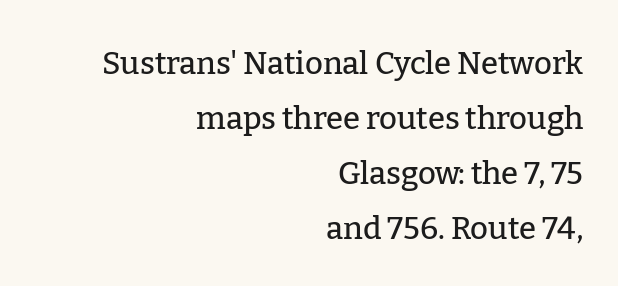
Q: Is the text italic (slanted)? A: No, it is upright.
Q: Is the typeface a serif or a sans-serif typeface? A: Serif.
Q: Is the text underlined? A: No.
Q: How is the paragraph aligned? A: Right-aligned.
Q: Is the spacing between letters normal or unusually wide? A: Normal.
Q: Width (condensed, normal, or wide)? A: Normal.
Q: Stroke contrast? A: Low.
Q: x-height? A: Medium.
Q: Monospaced? A: No.
